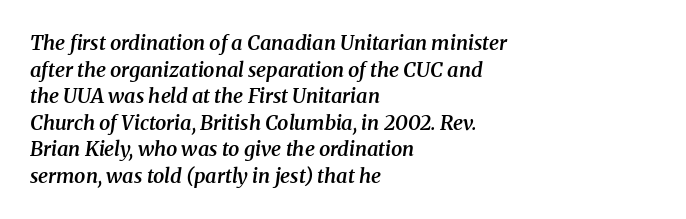
{"italic": "yes", "lean": "right", "slant_degrees": 8, "bold": "semi", "underline": "no", "align": "left", "line_spacing": "normal", "line_spacing_ratio": 1.33, "letter_spacing": "normal", "letter_spacing_em": 0.0, "glyph_px": 20}
